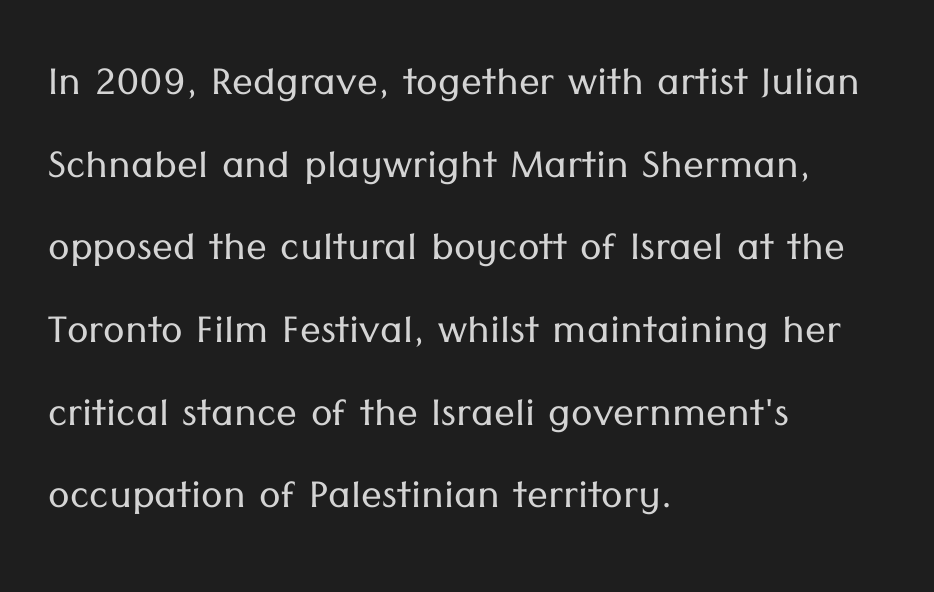
Leftover space on each line is placed entirely after the last word. This is roman type, the default non-slanted kind. The designer went with a sans here, leaving each stem footless. Whoever set this chose a conventional vertical rhythm.
